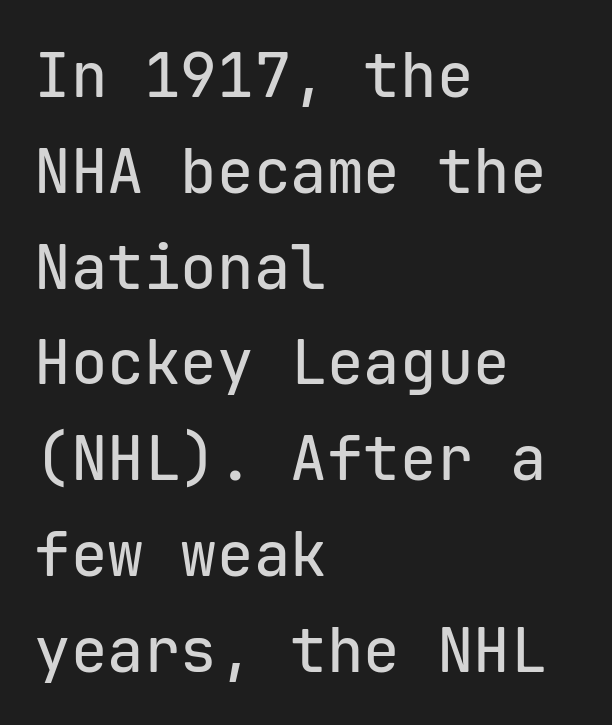
Q: Is the text italic (slanted)? A: No, it is upright.
Q: Is the typeface a serif or a sans-serif typeface? A: Sans-serif.
Q: Is the text underlined? A: No.
Q: How is the paragraph aligned? A: Left-aligned.
Q: Is the spacing between letters normal or unusually wide? A: Normal.
Q: Is the spacing between lines tight, normal or loose? A: Normal.
Q: Width (condensed, normal, or wide)? A: Normal.
Q: Stroke contrast? A: Low.
Q: x-height? A: Medium.
Q: Monospaced? A: Yes.
